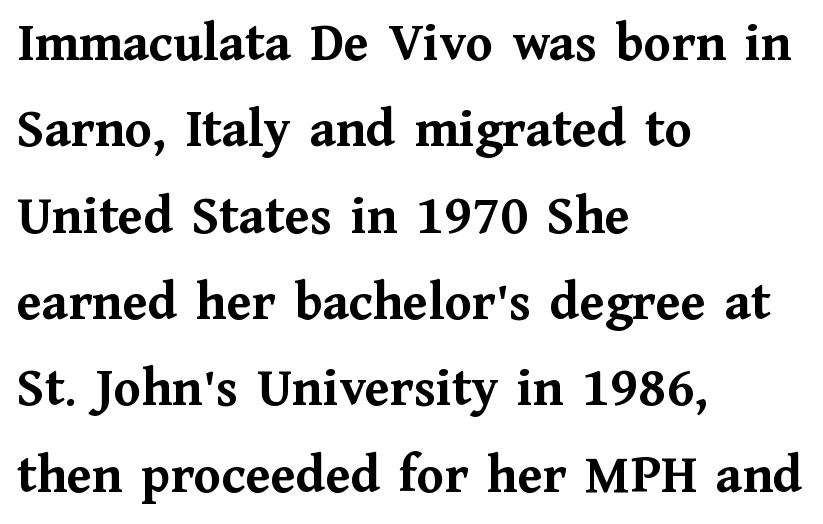
The image shows 55 px semibold serif type, upright; set left-aligned, normal line spacing (1.57x), normal letter spacing, not underlined; medium stroke contrast and a medium x-height.
